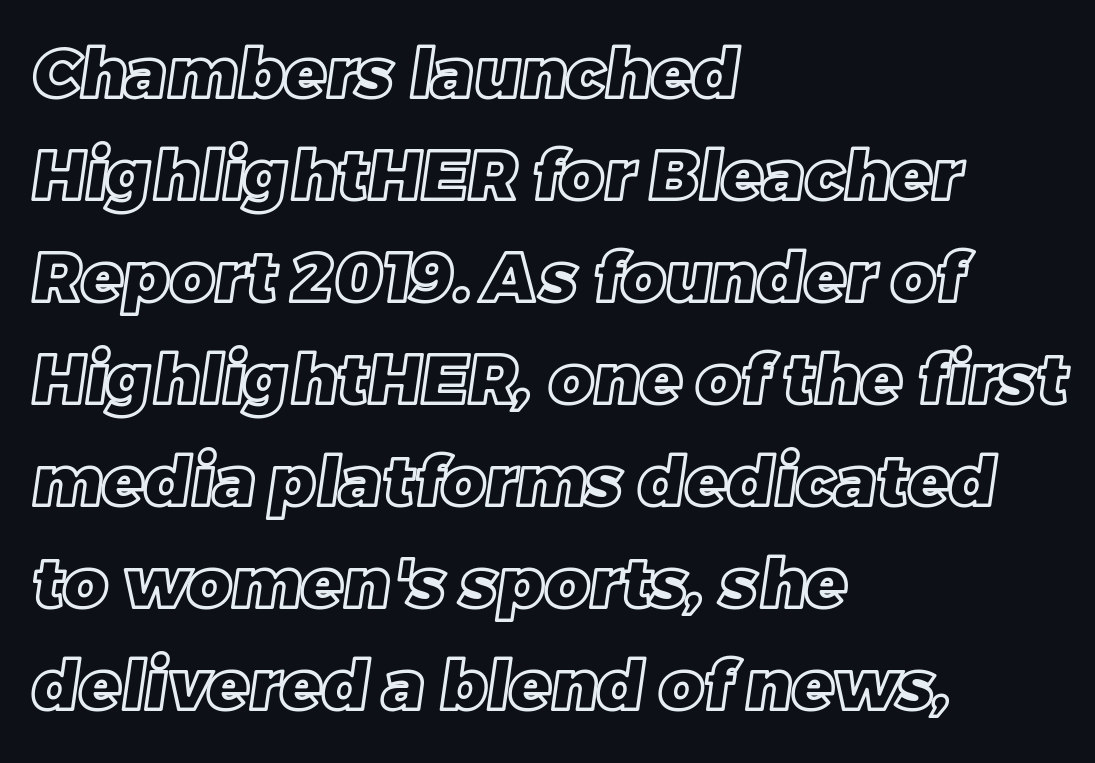
Short and long lines alike share a common starting point at left. Descenders are the only things crossing below the line. Summary of vertical rhythm: regular, with standard interline spacing. The face used here is proportionally spaced, like ordinary book or web type.
